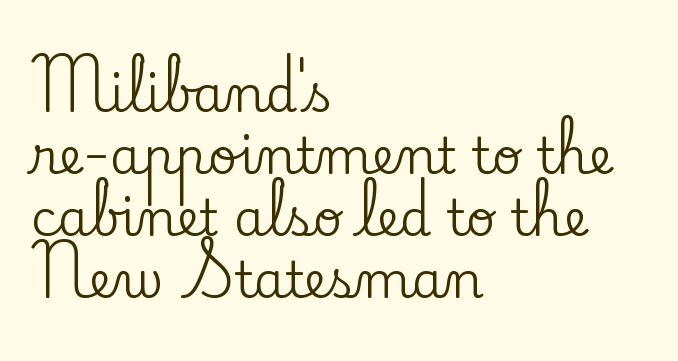
The image shows 50 px serif type, upright; set left-aligned, line spacing 1.24x, normal letter spacing, not underlined; low stroke contrast and a small x-height.
